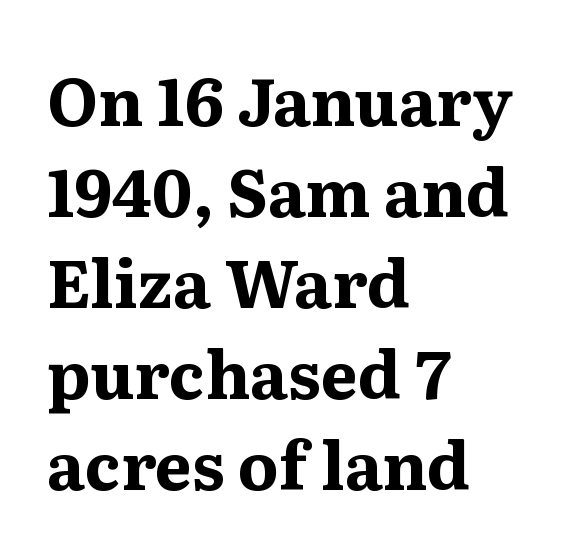
These lines were composed using upright roman letters. Looks like regular typesetting: each glyph gets only the width it needs. Each new line begins a customary step beneath the previous one. Typeset ragged right — the left edge is the straight one. Letterform terminals end in serifs throughout the passage.
